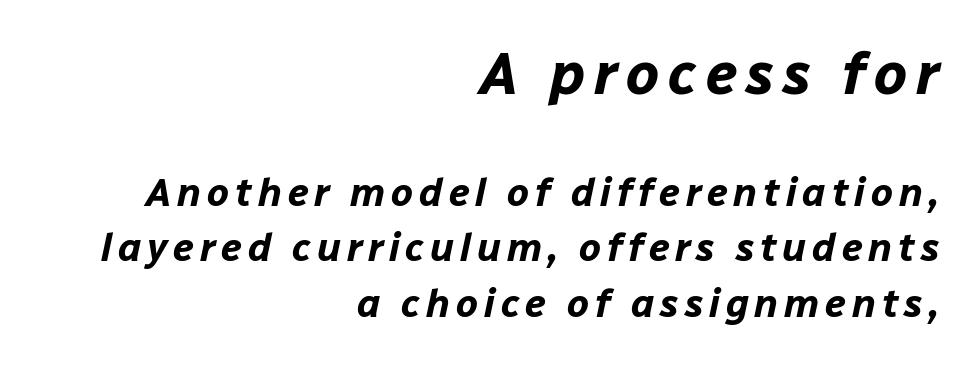
{"italic": "yes", "lean": "right", "slant_degrees": 12, "bold": "yes", "weight": "bold", "width": "normal", "stroke_contrast": "low", "x_height": "medium", "monospaced": "no", "underline": "no", "align": "right", "line_spacing": "normal", "line_spacing_ratio": 1.42, "larger_block": "first", "size_ratio": 1.51, "glyph_px": 59}
